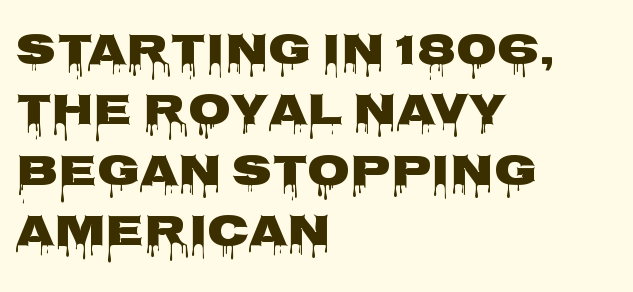
Horizontal bands of white between lines are of average thickness. Does the weight exceed regular? Yes, all the way to bold. The strip under each line holds only bare page. This sample has the flowing, uneven cadence of proportional lettering.
